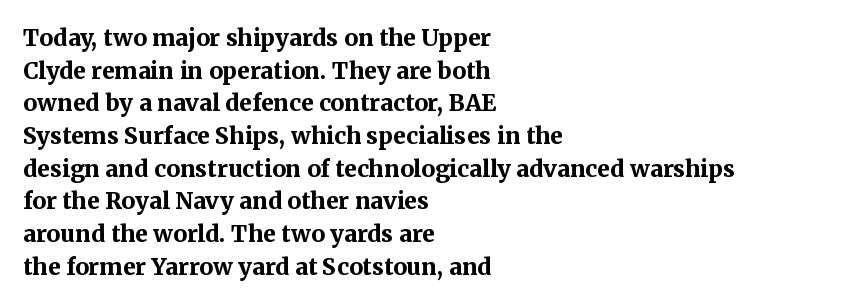
The image shows 23 px bold type, upright; set left-aligned, normal line spacing (1.42x), normal letter spacing, not underlined.
